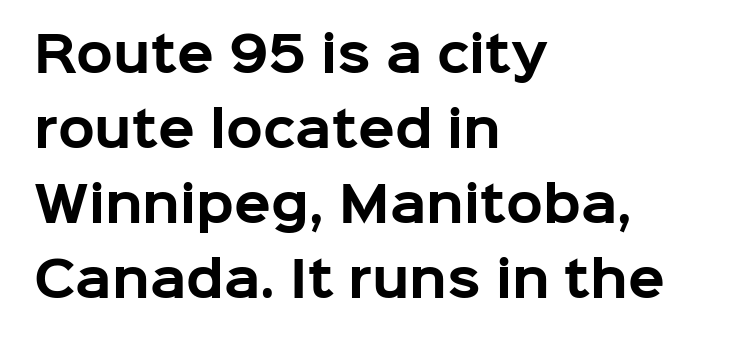
A typesetter would call this zero additional tracking. The block of text has a typical density, with ordinary space between rows. Typographically, this falls in the sans-serif category. The passage is arranged the way most books set body copy — flush left. The axis of the letterforms is exactly vertical. Underline: absent.
